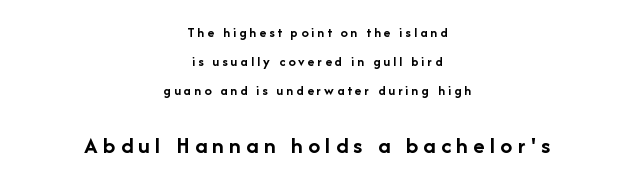
Q: Is the text bold? A: Yes.
Q: Is the text italic (slanted)? A: No, it is upright.
Q: Is the text underlined? A: No.
Q: How is the paragraph aligned? A: Centered.
Q: Is the spacing between letters normal or unusually wide? A: Unusually wide.
Q: Is the spacing between lines tight, normal or loose? A: Loose.
Q: Which block of text is set in a larger size, the first (top) or the second (bottom)? A: The second (bottom) one.
